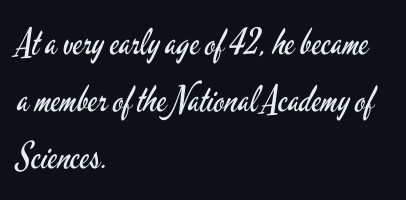
Each letter's strokes conclude bluntly, with no projecting serifs. Regular leading. Spacing verdict: proportional, widths tailored to each character.
